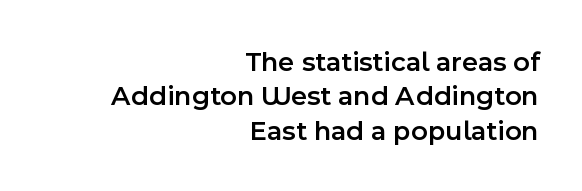
The letters sit at their default tracking, neither squeezed nor spread. Nope, no serifs anywhere on these letters. You could not count columns in this text — the font is proportionally spaced. The lines in this sample share a right terminus and differ only in where they begin.
